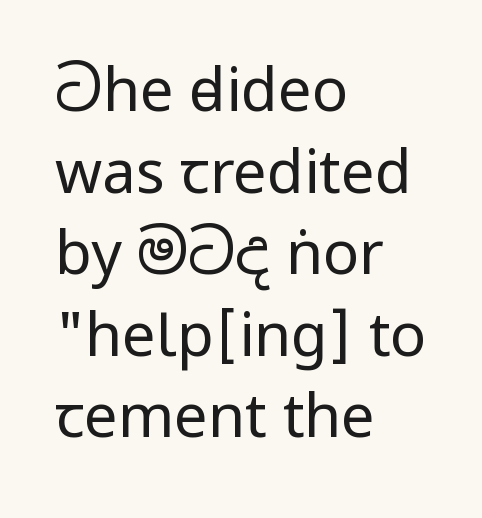
Reading down the block, your eye returns to a fixed left position each line. A normal amount of white space separates one row of letters from the next. Each row of text sits above clean, open space. The tracking reads as untouched default to a designer's eye. Unlike a traditional serif, this face leaves its strokes unadorned. Posture: straight, roman, zero tilt.
